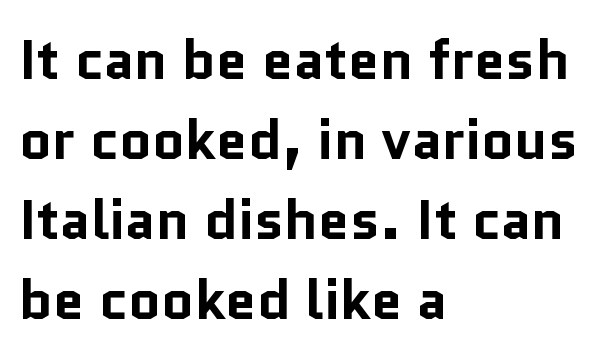
The image shows 56 px bold sans-serif type, upright; set left-aligned, normal line spacing (1.43x), normal letter spacing, not underlined; low stroke contrast and a medium x-height.
